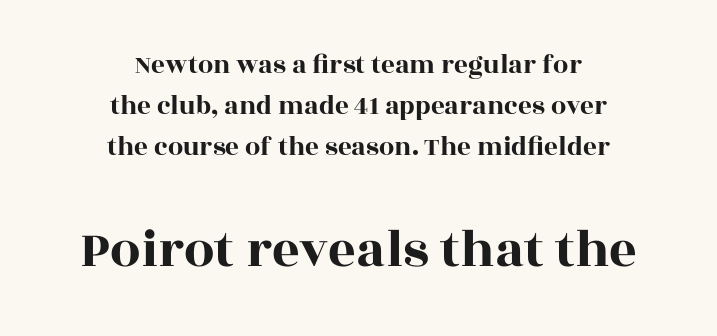
Q: Is the text italic (slanted)? A: No, it is upright.
Q: Is the typeface a serif or a sans-serif typeface? A: Serif.
Q: Is the text underlined? A: No.
Q: How is the paragraph aligned? A: Centered.
Q: Is the spacing between letters normal or unusually wide? A: Normal.
Q: Is the spacing between lines tight, normal or loose? A: Normal.
Q: Which block of text is set in a larger size, the first (top) or the second (bottom)? A: The second (bottom) one.
Q: Width (condensed, normal, or wide)? A: Wide.
Q: x-height? A: Large.
Q: Monospaced? A: No.
